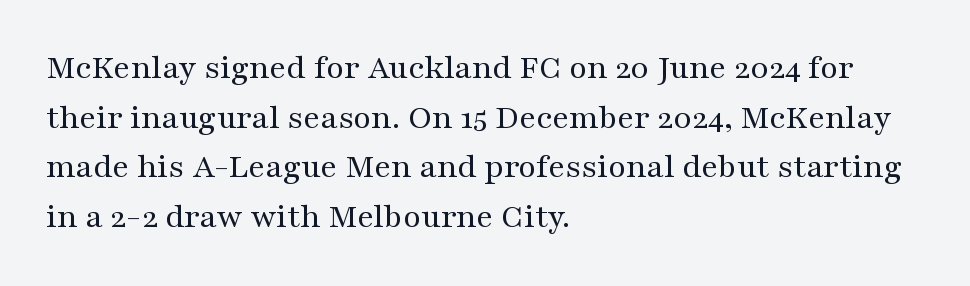
The image shows 36 px regular-weight, wide serif type, upright; set left-aligned, normal line spacing (1.38x), normal letter spacing, not underlined; medium stroke contrast and a medium x-height.
